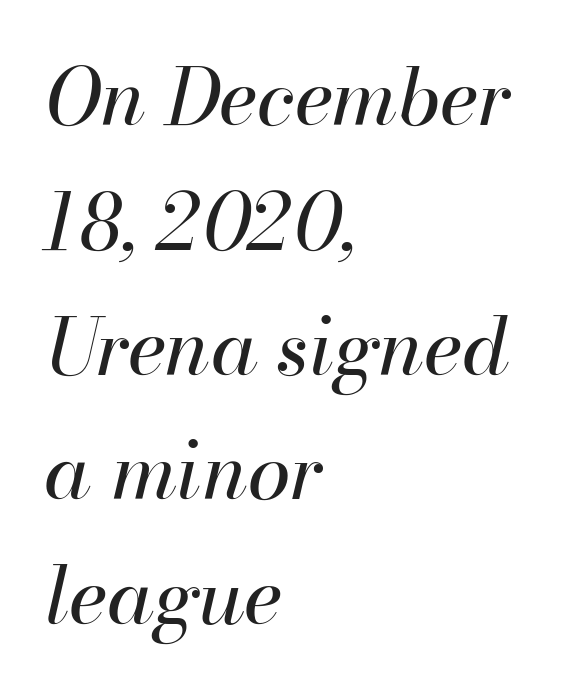
Q: Is the text bold? A: No.
Q: Is the text italic (slanted)? A: Yes, it leans right by about 13 degrees.
Q: Is the text underlined? A: No.
Q: How is the paragraph aligned? A: Left-aligned.
Q: Is the spacing between letters normal or unusually wide? A: Normal.
Q: Is the spacing between lines tight, normal or loose? A: Normal.
Q: Width (condensed, normal, or wide)? A: Normal.
Q: Stroke contrast? A: High.
Q: x-height? A: Small.
Q: Monospaced? A: No.
